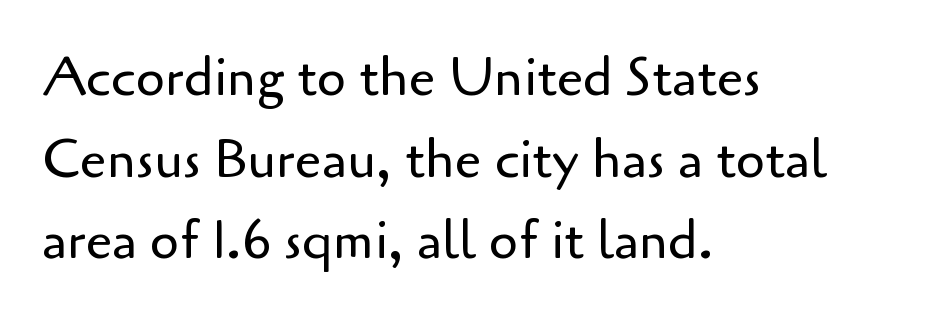
This sample uses plain, unmodified letter spacing. Summary of weight: not heavy and not bold. Underline: absent. The rag falls on the right side of this text block. Varying glyph widths throughout — classic text-font behaviour.
